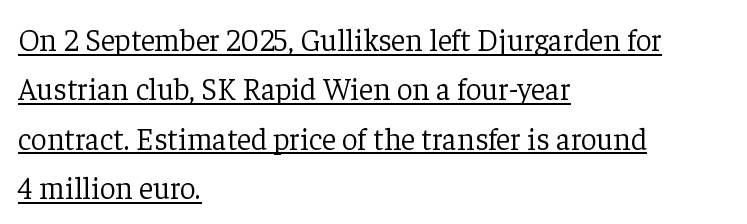
{"serif": "yes", "italic": "no", "bold": "no", "weight": "light", "width": "normal", "stroke_contrast": "low", "x_height": "medium", "monospaced": "no", "underline": "yes", "align": "left", "line_spacing": "normal", "line_spacing_ratio": 1.59, "letter_spacing": "normal", "letter_spacing_em": 0.0, "glyph_px": 31}
